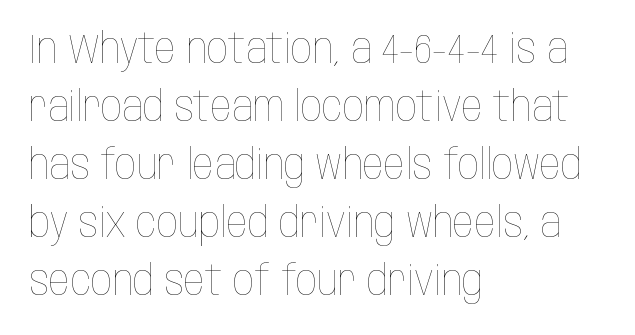
Q: Is the text bold? A: No.
Q: Is the text italic (slanted)? A: No, it is upright.
Q: Is the text underlined? A: No.
Q: How is the paragraph aligned? A: Left-aligned.
Q: Is the spacing between letters normal or unusually wide? A: Normal.
Q: Is the spacing between lines tight, normal or loose? A: Normal.
Q: Width (condensed, normal, or wide)? A: Condensed.
Q: Stroke contrast? A: Low.
Q: x-height? A: Large.
Q: Monospaced? A: No.
